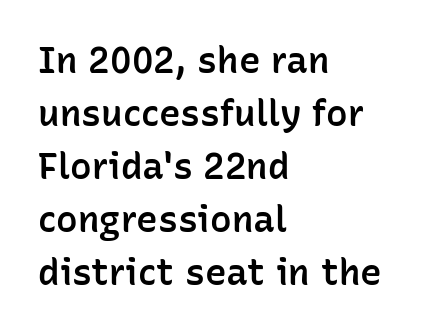
{"serif": "no", "italic": "no", "bold": "semi", "weight": "semibold", "width": "normal", "stroke_contrast": "low", "x_height": "medium", "monospaced": "no", "underline": "no", "align": "left", "line_spacing": "normal", "line_spacing_ratio": 1.47, "letter_spacing": "normal", "letter_spacing_em": 0.0, "glyph_px": 36}
